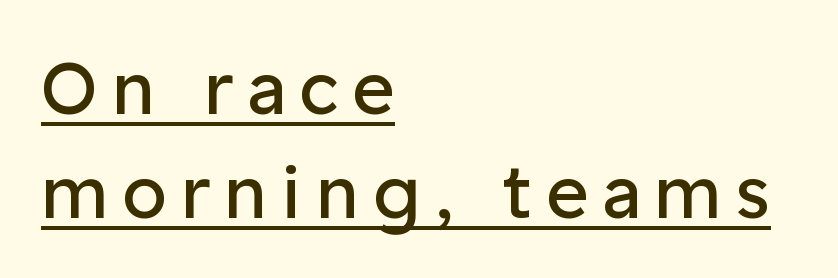
{"serif": "no", "italic": "no", "bold": "no", "weight": "regular", "width": "normal", "stroke_contrast": "low", "x_height": "medium", "monospaced": "no", "underline": "yes", "align": "left", "line_spacing": "normal", "line_spacing_ratio": 1.42, "glyph_px": 73}
